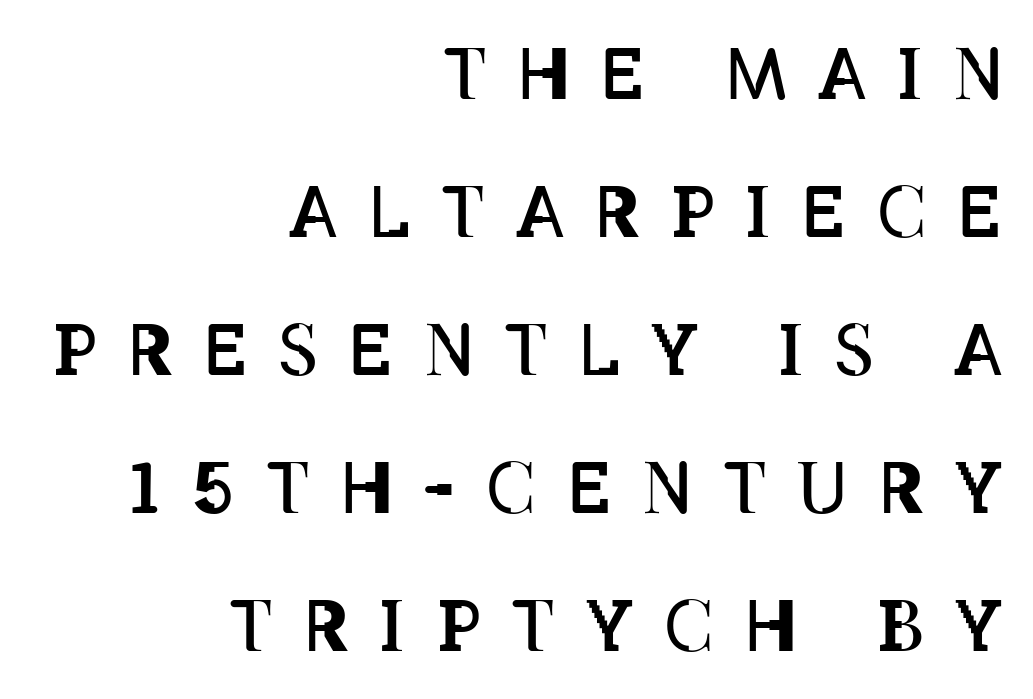
The image shows 70 px regular-weight, condensed type, upright; set right-aligned, loose line spacing (1.97x), unusually wide letter spacing (+0.45 em), not underlined; low stroke contrast and a large x-height.
